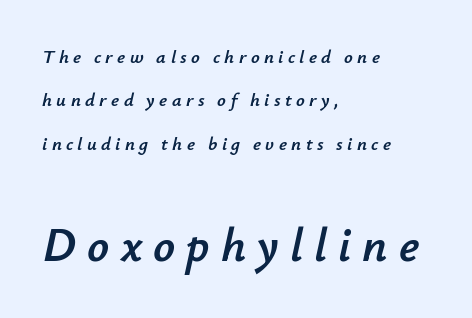
Q: Is the text italic (slanted)? A: Yes, it leans right by about 12 degrees.
Q: Is the text underlined? A: No.
Q: How is the paragraph aligned? A: Left-aligned.
Q: Is the spacing between letters normal or unusually wide? A: Unusually wide.
Q: Is the spacing between lines tight, normal or loose? A: Loose.
Q: Which block of text is set in a larger size, the first (top) or the second (bottom)? A: The second (bottom) one.
Q: Width (condensed, normal, or wide)? A: Normal.
Q: Stroke contrast? A: Low.
Q: x-height? A: Small.
Q: Monospaced? A: No.
